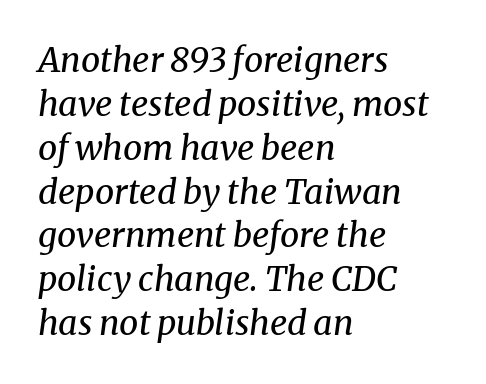
Every character sits at an angle, as italics do. This is not heavy type; no bold has been used. What stands out about the letter spacing? Nothing — it is the standard amount. Lines of text with bare space underneath. Serif or sans? Serif — the stroke terminals have little feet.
